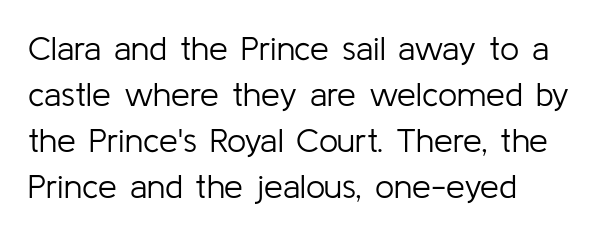
This sample is left-justified, so line endings fall wherever the words run out. Students, observe: this is what conventionally led text looks like. Bold? No — there's no thickening of the strokes. Beneath every word, the page is bare. You can tell it's not italic because the verticals are truly vertical. Tracking value appears to be zero — textbook default spacing.
